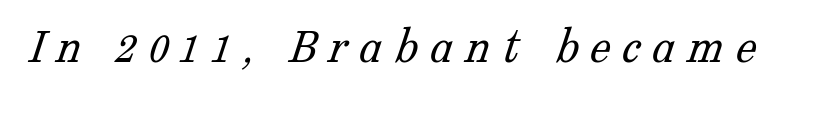
The image shows 52 px light serif type; set unusually wide letter spacing (+0.23 em), not underlined; low stroke contrast and a medium x-height.
